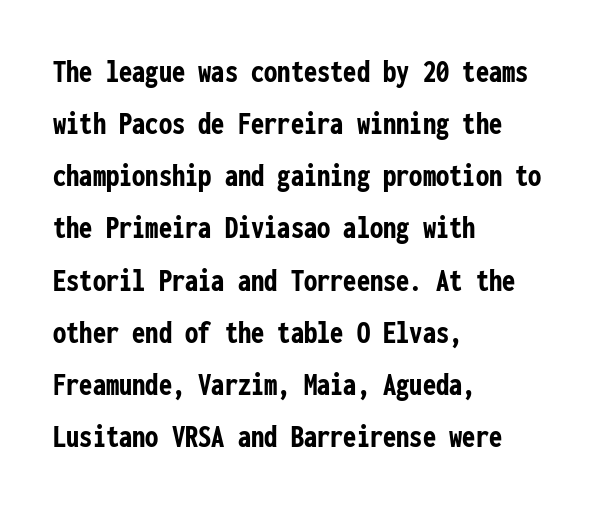
Only glyphs here, with clear space below each row. Left-aligned paragraph, ragged on the right. These lines were composed using upright roman letters. This rendering leaves character spacing at its baseline value.
